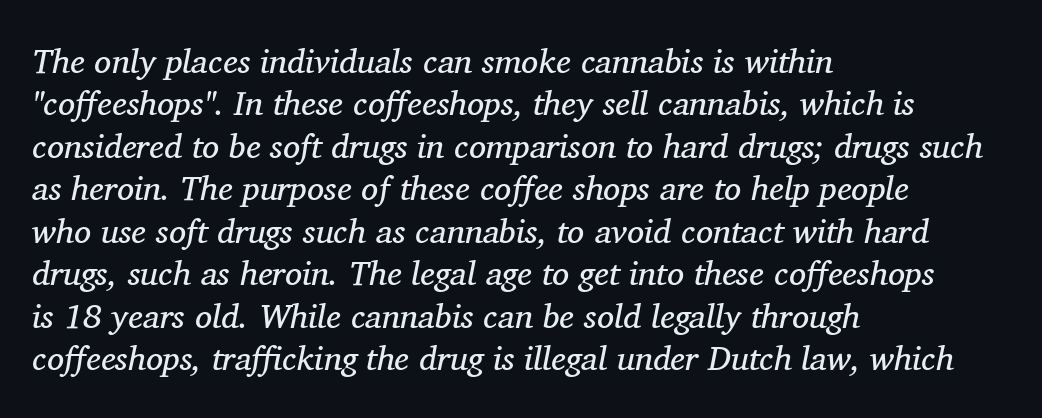
Alignment: flush left. Compared with ordinary roman type, these characters are visibly tilted. Line spacing here is normal. Note the varied advance widths — an 'i' is clearly narrower than an 'm'. Rule under the text: the space is simply empty.
